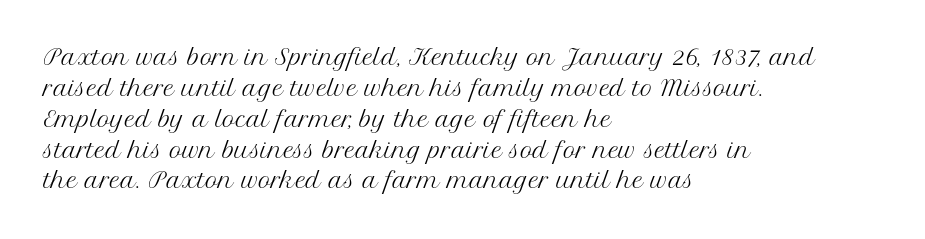
{"bold": "no", "underline": "no", "align": "left", "line_spacing": "normal", "line_spacing_ratio": 1.47, "letter_spacing": "normal", "letter_spacing_em": 0.0, "glyph_px": 21}
